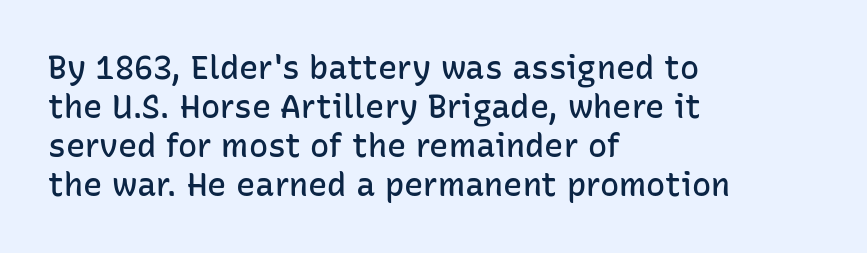
Q: Is the text bold? A: Semi-bold.
Q: Is the text italic (slanted)? A: No, it is upright.
Q: Is the typeface a serif or a sans-serif typeface? A: Sans-serif.
Q: Is the text underlined? A: No.
Q: How is the paragraph aligned? A: Left-aligned.
Q: Is the spacing between letters normal or unusually wide? A: Normal.
Q: Width (condensed, normal, or wide)? A: Normal.
Q: Stroke contrast? A: Low.
Q: x-height? A: Medium.
Q: Monospaced? A: No.
